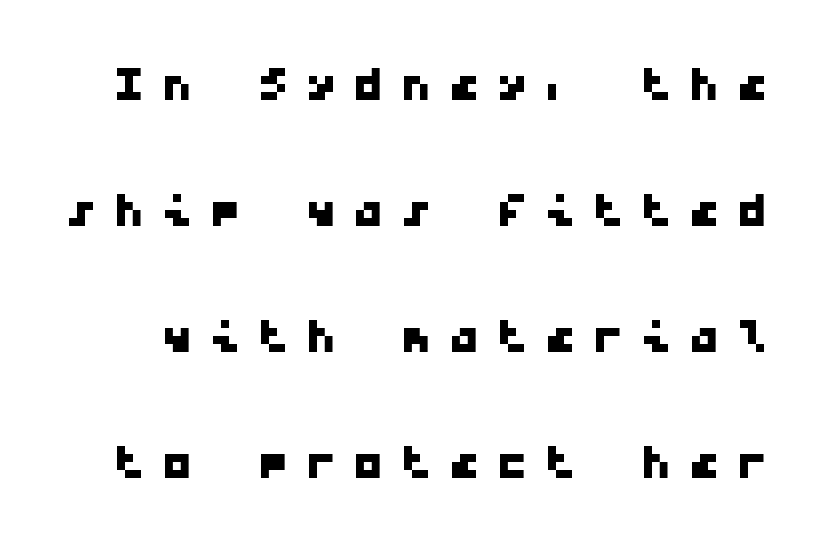
The image shows 63 px wide sans-serif type, monospaced; set loose line spacing (2.0x), unusually wide letter spacing (+0.26 em), not underlined; low stroke contrast and a medium x-height.
